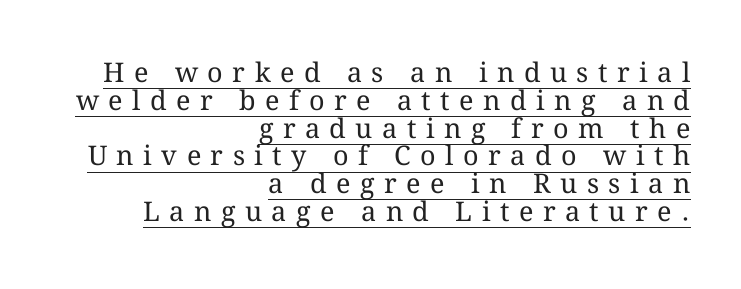
Very little white space separates one row of letters from the next. Upright lettering throughout. Tracking here is generous; glyphs stand well apart from one another. This is not heavy type; no bold has been used.
